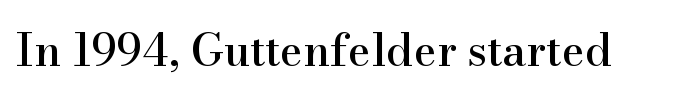
The image shows 44 px serif type, upright; set normal letter spacing, not underlined; high stroke contrast and a small x-height.
